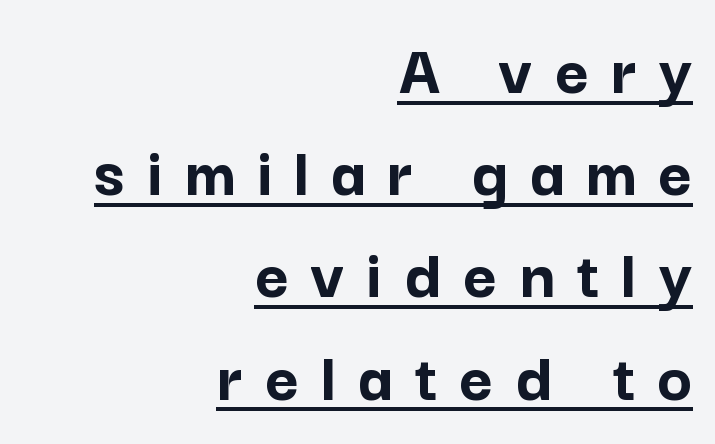
The image shows 73 px semibold sans-serif type, upright; set right-aligned, normal line spacing (1.4x), unusually wide letter spacing (+0.3 em), underlined; low stroke contrast and a medium x-height.
